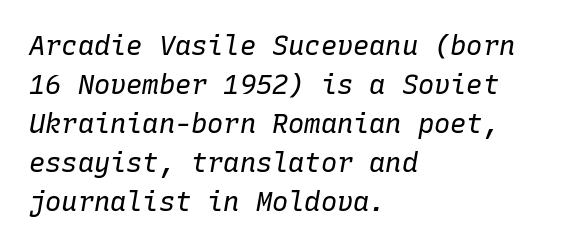
One-word summary of the alignment: left. Is the letter spacing exaggerated? No — it looks like the ordinary default. The space between consecutive lines is moderate. Looking at the ascenders, they clearly lean. The string is rendered with underlining switched off. No heavy texture on the line: the type isn't bold.
